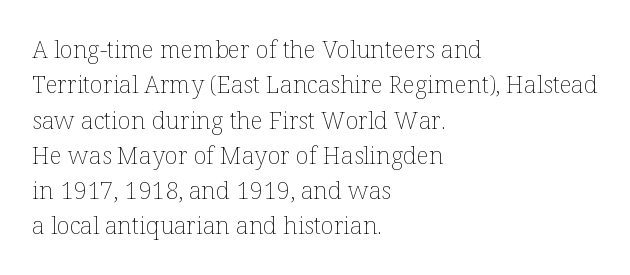
Tracking value appears to be zero — textbook default spacing. Posture: straight, roman, zero tilt. Leftover space on each line is placed entirely after the last word. This is not heavy type; no bold has been used.
